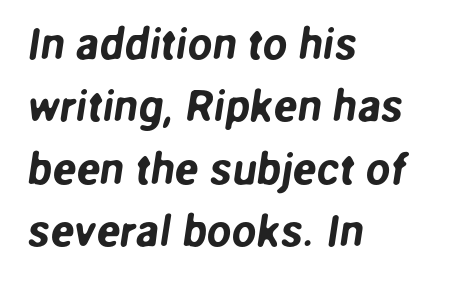
The image shows 44 px sans-serif type; set left-aligned, normal line spacing (1.42x), normal letter spacing, not underlined; low stroke contrast and a medium x-height.
